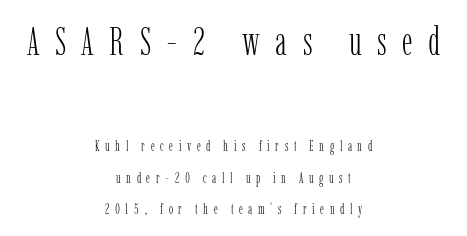
The image shows 39 px light, condensed serif type, upright; set centered, loose line spacing (2.27x), unusually wide letter spacing (+0.4 em), not underlined; the first (top) block is 2.79x larger; low stroke contrast and a medium x-height.
